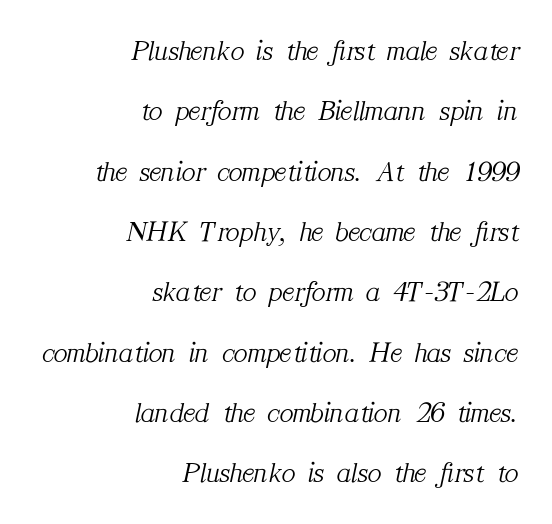
Q: Is the text bold? A: No.
Q: Is the text italic (slanted)? A: Yes, it leans right by about 12 degrees.
Q: Is the typeface a serif or a sans-serif typeface? A: Serif.
Q: Is the text underlined? A: No.
Q: How is the paragraph aligned? A: Right-aligned.
Q: Is the spacing between letters normal or unusually wide? A: Normal.
Q: Is the spacing between lines tight, normal or loose? A: Loose.
Q: Width (condensed, normal, or wide)? A: Normal.
Q: Stroke contrast? A: Medium.
Q: x-height? A: Medium.
Q: Monospaced? A: No.
